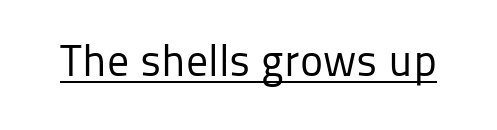
{"serif": "no", "italic": "no", "bold": "no", "weight": "regular", "width": "normal", "stroke_contrast": "low", "x_height": "medium", "monospaced": "no", "underline": "yes", "letter_spacing": "normal", "letter_spacing_em": 0.0, "glyph_px": 44}
